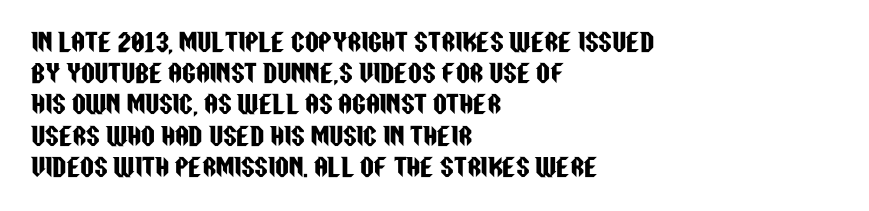
The image shows 24 px text type, upright; set left-aligned, normal line spacing (1.3x), normal letter spacing, not underlined.
